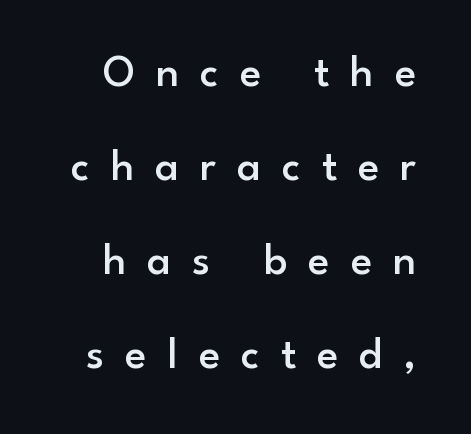
Q: Is the text bold? A: Semi-bold.
Q: Is the text italic (slanted)? A: No, it is upright.
Q: Is the typeface a serif or a sans-serif typeface? A: Sans-serif.
Q: Is the text underlined? A: No.
Q: Is the spacing between letters normal or unusually wide? A: Unusually wide.
Q: Is the spacing between lines tight, normal or loose? A: Loose.
Q: Width (condensed, normal, or wide)? A: Normal.
Q: Stroke contrast? A: Low.
Q: x-height? A: Small.
Q: Monospaced? A: No.
